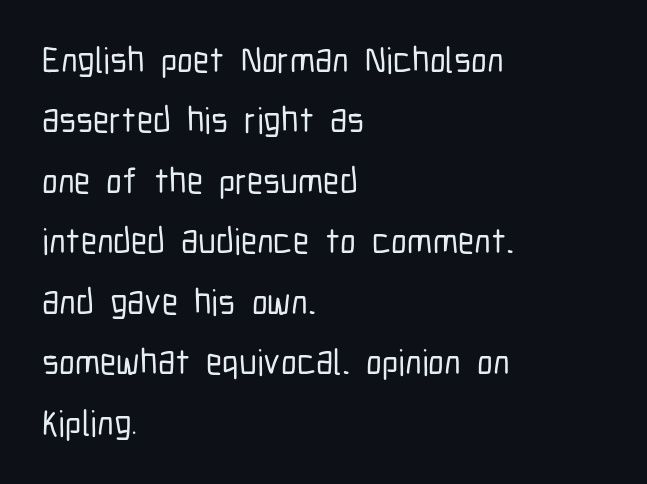
Q: Is the text italic (slanted)? A: No, it is upright.
Q: Is the typeface a serif or a sans-serif typeface? A: Sans-serif.
Q: Is the text underlined? A: No.
Q: How is the paragraph aligned? A: Left-aligned.
Q: Is the spacing between letters normal or unusually wide? A: Normal.
Q: Is the spacing between lines tight, normal or loose? A: Normal.
Q: Width (condensed, normal, or wide)? A: Condensed.
Q: Stroke contrast? A: Low.
Q: x-height? A: Medium.
Q: Monospaced? A: No.
